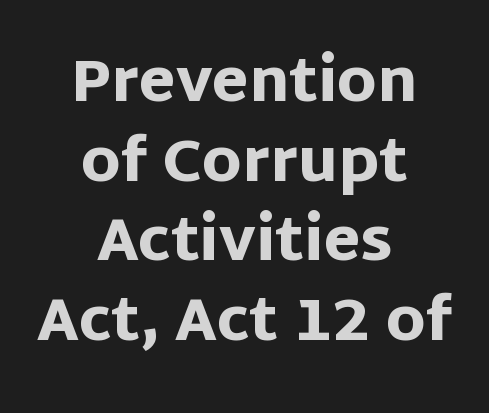
Italic: no, the glyphs are upright roman. As a designer I'd log this as weight 700, bold. The rendering keeps characters at their native spacing. The whitespace from short lines is split evenly between both sides. The designer left line spacing at the default.
